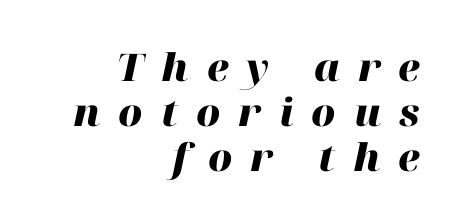
These lines are rendered in a variable-pitch font. These lines are set flush right with a ragged left edge. These lines have a slow, spaced-out rhythm from letter to letter. Quick note: italic. Stroke thickness is high; the sample reads as a true bold. Bare-footed words on every line.
